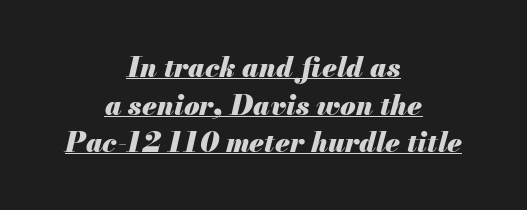
The image shows 28 px heavy type, italic (leaning right); set centered, normal line spacing (1.34x), normal letter spacing, underlined; medium stroke contrast and a small x-height.
